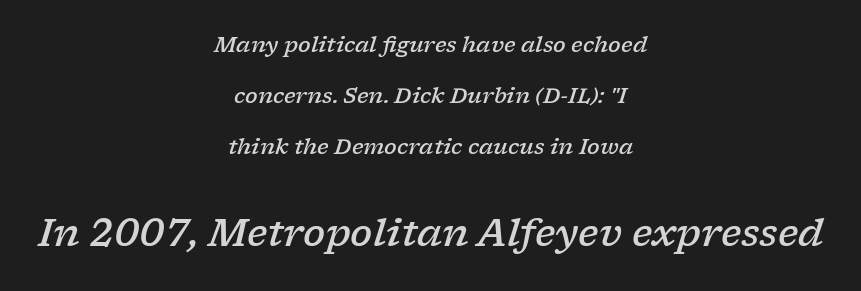
The image shows 37 px semibold, wide serif type, italic (leaning right); set centered, loose line spacing (2.42x), normal letter spacing, not underlined; the second (bottom) block is 1.76x larger; low stroke contrast and a medium x-height.
